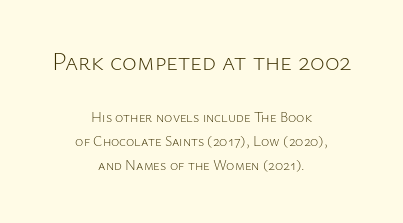
The passage shown has conventional tracking throughout. The zone under the glyphs is completely vacant. A student would call this center alignment; a typographer would say set centered. Is the lower block the larger one? No — the upper block carries the bigger type.
